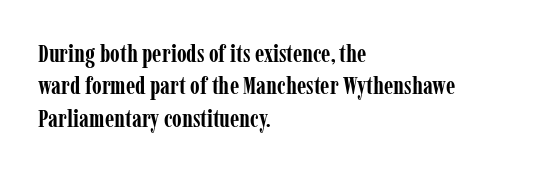
{"italic": "no", "bold": "yes", "underline": "no", "align": "left", "line_spacing": "normal", "line_spacing_ratio": 1.3, "letter_spacing": "normal", "letter_spacing_em": 0.0, "glyph_px": 25}
